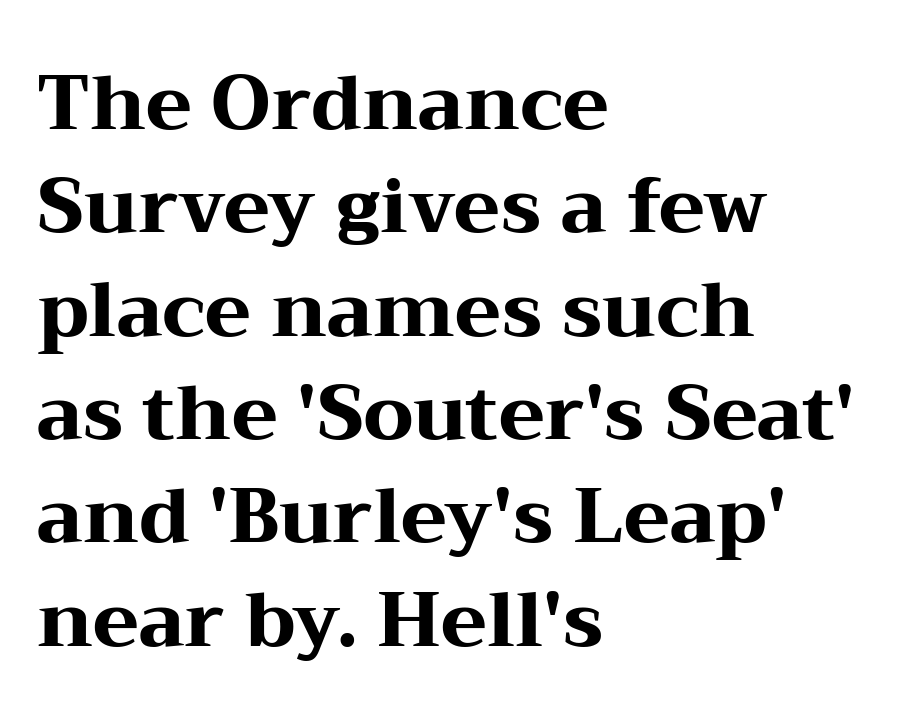
Q: Is the text bold? A: Yes.
Q: Is the text italic (slanted)? A: No, it is upright.
Q: Is the typeface a serif or a sans-serif typeface? A: Serif.
Q: Is the text underlined? A: No.
Q: How is the paragraph aligned? A: Left-aligned.
Q: Is the spacing between letters normal or unusually wide? A: Normal.
Q: Is the spacing between lines tight, normal or loose? A: Normal.
Q: Width (condensed, normal, or wide)? A: Wide.
Q: Stroke contrast? A: Medium.
Q: x-height? A: Medium.
Q: Monospaced? A: No.
